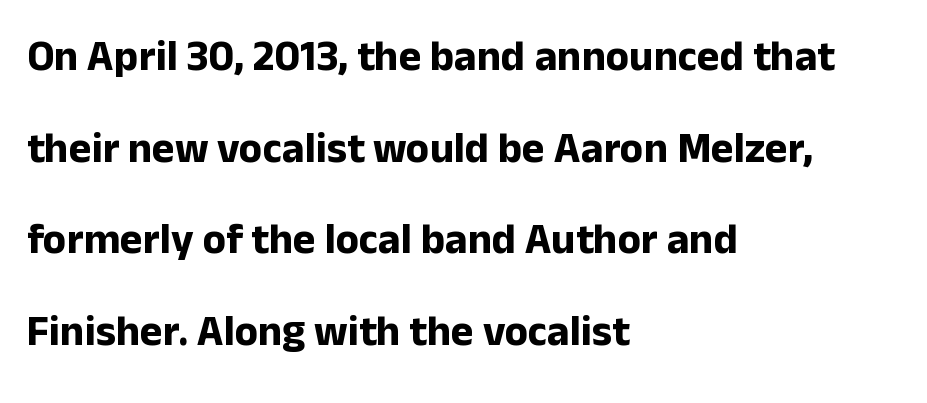
The image shows 43 px bold sans-serif type, upright; set left-aligned, loose line spacing (2.13x), normal letter spacing, not underlined; low stroke contrast and a medium x-height.
